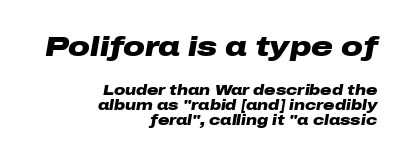
Notice how descenders almost collide with the ascenders below — that's tight leading. Yep, that's italic — everything's leaning. Unmarked baselines from the first word to the last. What stands out about the letter spacing? Nothing — it is the standard amount.
